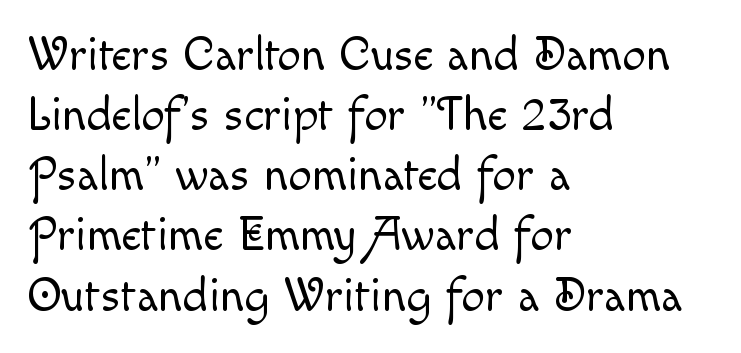
Short and long lines alike share a common starting point at left. Think of a printed novel: that variable character pitch is what you see here. The gap between lines stays unmarked. If you measured baseline to baseline, you'd find a middling distance. The gaps between neighbouring characters are ordinary and unremarkable. No extra ink here — the face is not bold.
